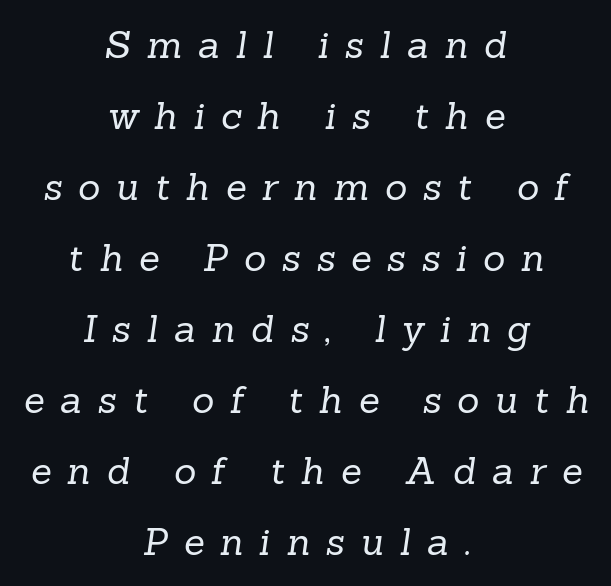
The image shows 38 px regular-weight serif type; set centered, line spacing 1.87x, unusually wide letter spacing (+0.42 em), not underlined; low stroke contrast and a medium x-height.
